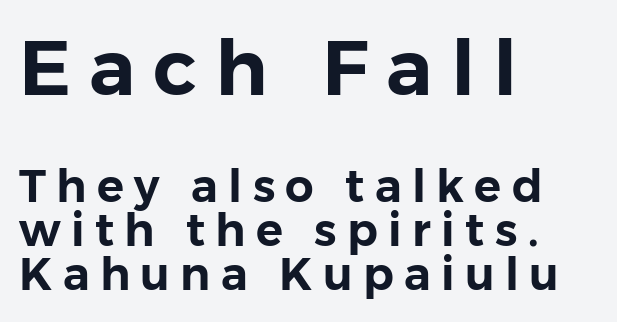
{"serif": "no", "italic": "no", "width": "normal", "stroke_contrast": "low", "x_height": "medium", "monospaced": "no", "underline": "no", "align": "left", "line_spacing": "tight", "line_spacing_ratio": 0.98, "letter_spacing": "wide", "letter_spacing_em": 0.23, "larger_block": "first", "size_ratio": 1.73, "glyph_px": 78}
